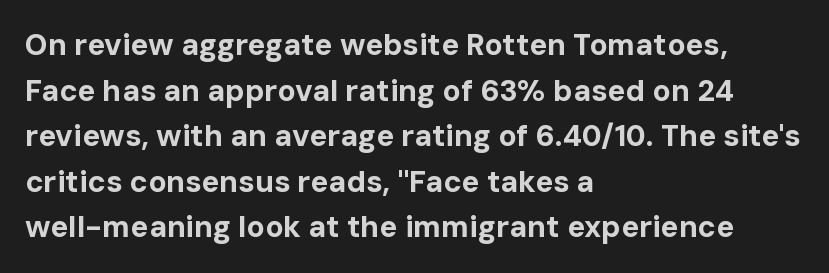
{"serif": "no", "italic": "no", "bold": "yes", "weight": "bold", "width": "normal", "stroke_contrast": "low", "x_height": "medium", "monospaced": "no", "underline": "no", "align": "left", "line_spacing": "normal", "line_spacing_ratio": 1.52, "letter_spacing": "normal", "letter_spacing_em": 0.0, "glyph_px": 30}
